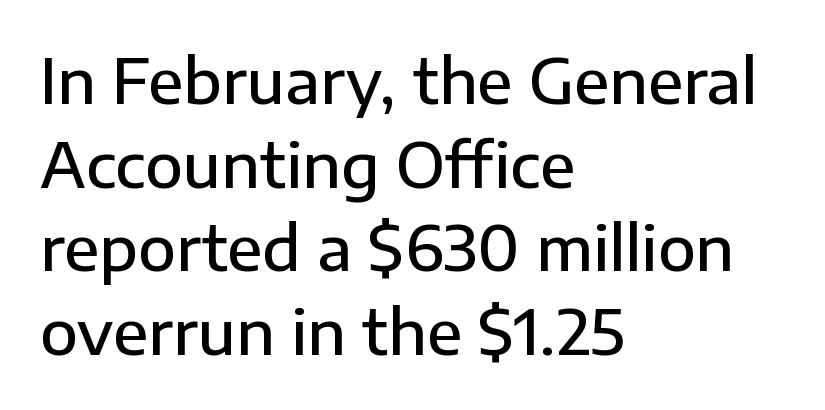
Q: Is the text bold? A: Semi-bold.
Q: Is the text italic (slanted)? A: No, it is upright.
Q: Is the typeface a serif or a sans-serif typeface? A: Sans-serif.
Q: Is the text underlined? A: No.
Q: How is the paragraph aligned? A: Left-aligned.
Q: Is the spacing between letters normal or unusually wide? A: Normal.
Q: Is the spacing between lines tight, normal or loose? A: Normal.
Q: Width (condensed, normal, or wide)? A: Normal.
Q: Stroke contrast? A: Low.
Q: x-height? A: Medium.
Q: Monospaced? A: No.
